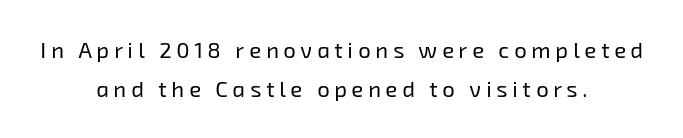
{"bold": "no", "underline": "no", "align": "center", "line_spacing_ratio": 1.77, "letter_spacing": "wide", "letter_spacing_em": 0.22, "glyph_px": 22}
